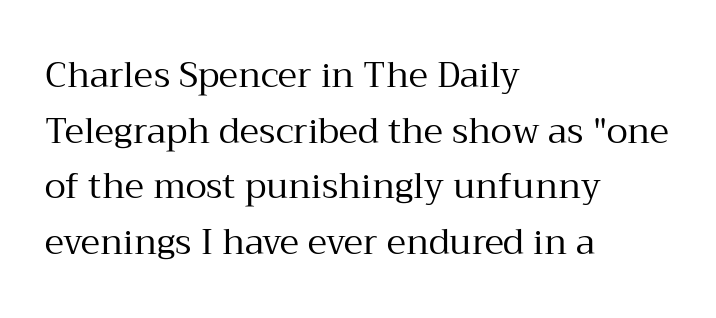
The image shows 35 px regular-weight serif type, upright; set left-aligned, normal line spacing (1.59x), normal letter spacing, not underlined; medium stroke contrast and a medium x-height.
